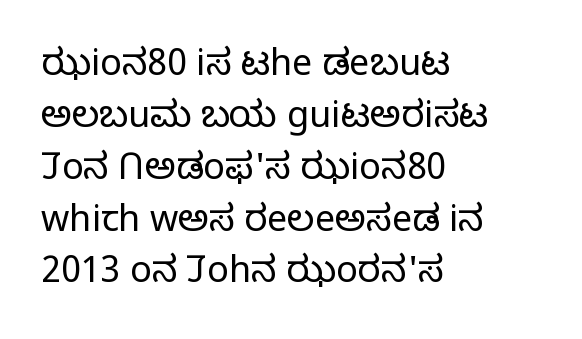
Q: Is the text bold? A: No.
Q: Is the text italic (slanted)? A: No, it is upright.
Q: Is the typeface a serif or a sans-serif typeface? A: Sans-serif.
Q: Is the text underlined? A: No.
Q: How is the paragraph aligned? A: Left-aligned.
Q: Is the spacing between letters normal or unusually wide? A: Normal.
Q: Is the spacing between lines tight, normal or loose? A: Normal.
Q: Width (condensed, normal, or wide)? A: Normal.
Q: Stroke contrast? A: Low.
Q: x-height? A: Medium.
Q: Monospaced? A: No.
